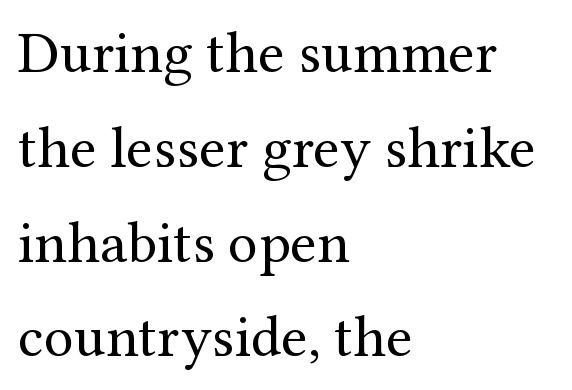
Compared with typical paragraphs, the rows here are spaced about the same. The font's upright variant was chosen for this text. Note the varied advance widths — an 'i' is clearly narrower than an 'm'. The weight would be labelled regular, book, light, or lighter still.
